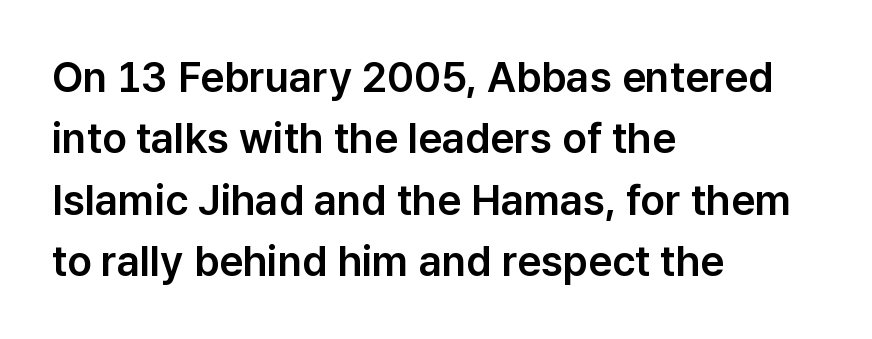
Q: Is the text italic (slanted)? A: No, it is upright.
Q: Is the typeface a serif or a sans-serif typeface? A: Sans-serif.
Q: Is the text underlined? A: No.
Q: How is the paragraph aligned? A: Left-aligned.
Q: Is the spacing between letters normal or unusually wide? A: Normal.
Q: Is the spacing between lines tight, normal or loose? A: Normal.
Q: Width (condensed, normal, or wide)? A: Normal.
Q: Stroke contrast? A: Low.
Q: x-height? A: Medium.
Q: Monospaced? A: No.
